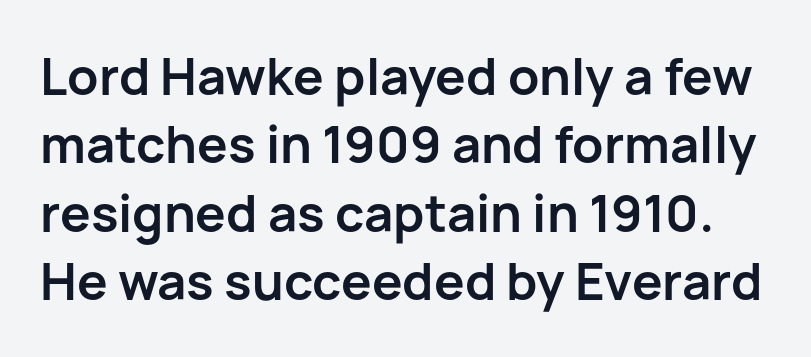
Is this a fixed-width face? No — the glyphs have proportional, varying widths. Bare-footed words on every line. Look at the stroke-to-counter ratio: heavy, a bold. The tracking reads as untouched default to a designer's eye. It's the straight-up-and-down kind of type.
